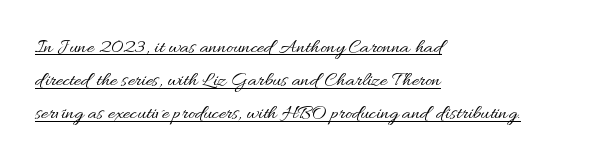
The image shows 21 px text type; set left-aligned, normal line spacing (1.58x), normal letter spacing, underlined.
